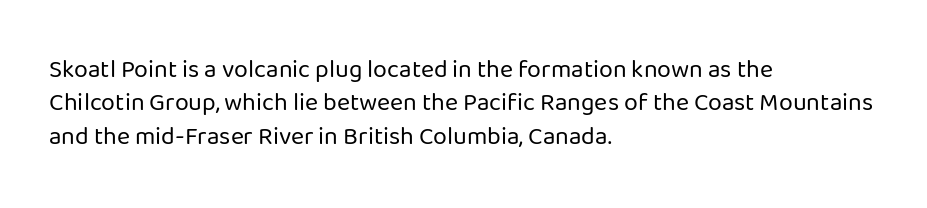
The image shows 25 px text type, upright; set left-aligned, normal line spacing (1.34x), normal letter spacing, not underlined.
